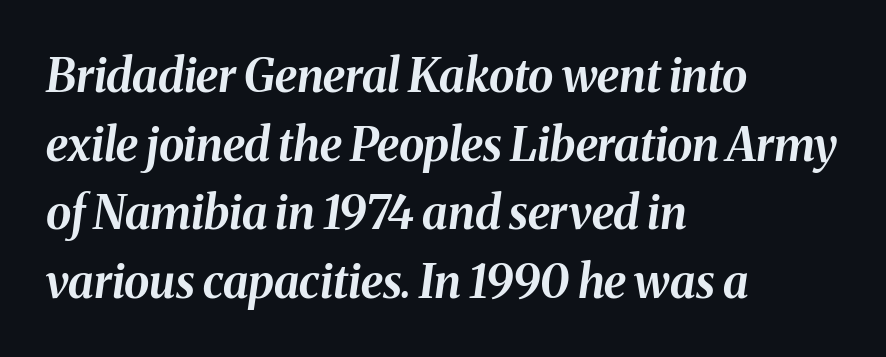
{"italic": "yes", "lean": "right", "slant_degrees": 8, "bold": "yes", "weight": "bold", "width": "normal", "stroke_contrast": "medium", "x_height": "medium", "monospaced": "no", "underline": "no", "align": "left", "line_spacing": "normal", "line_spacing_ratio": 1.49, "letter_spacing": "normal", "letter_spacing_em": 0.0, "glyph_px": 46}
